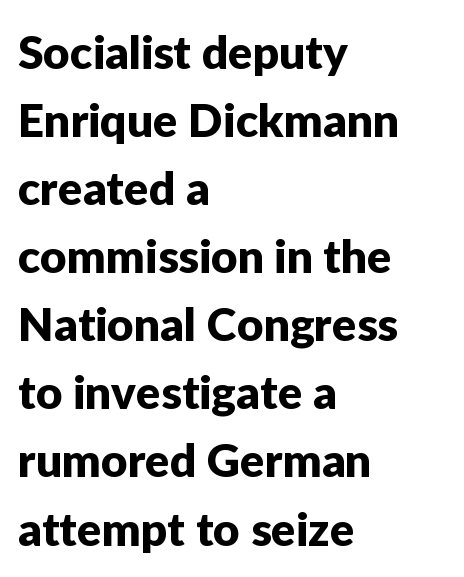
Q: Is the text italic (slanted)? A: No, it is upright.
Q: Is the typeface a serif or a sans-serif typeface? A: Sans-serif.
Q: Is the text underlined? A: No.
Q: How is the paragraph aligned? A: Left-aligned.
Q: Is the spacing between letters normal or unusually wide? A: Normal.
Q: Is the spacing between lines tight, normal or loose? A: Normal.
Q: Width (condensed, normal, or wide)? A: Normal.
Q: Stroke contrast? A: Low.
Q: x-height? A: Medium.
Q: Monospaced? A: No.
